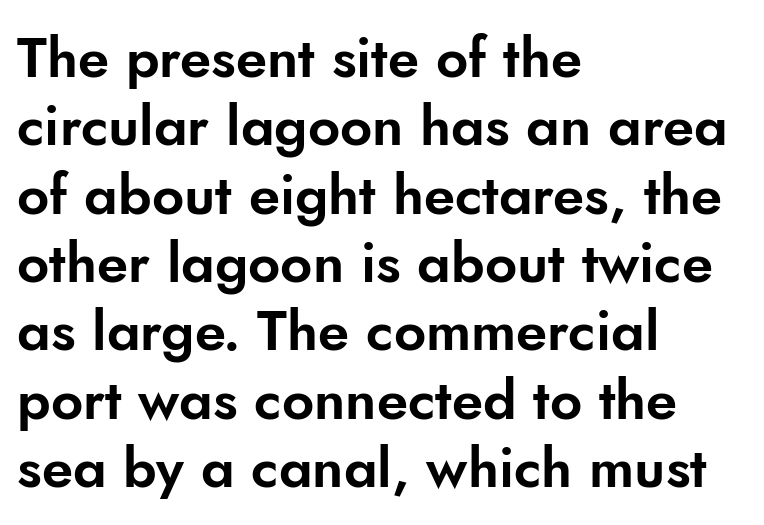
Is the letter spacing exaggerated? No — it looks like the ordinary default. The passage shown is typed in a proportional face where columns would drift. Are there feet on the stems? There aren't — it's a sans. A typesetter would mark this as roman, not italic.
